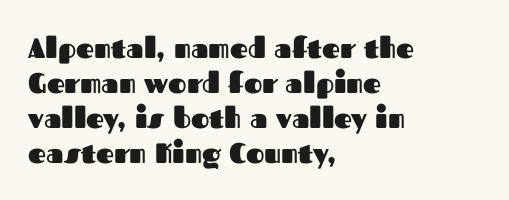
{"serif": "no", "italic": "no", "bold": "yes", "weight": "heavy", "width": "normal", "stroke_contrast": "medium", "x_height": "medium", "monospaced": "no", "underline": "no", "align": "left", "line_spacing": "normal", "line_spacing_ratio": 1.25, "letter_spacing": "normal", "letter_spacing_em": 0.0, "glyph_px": 28}
